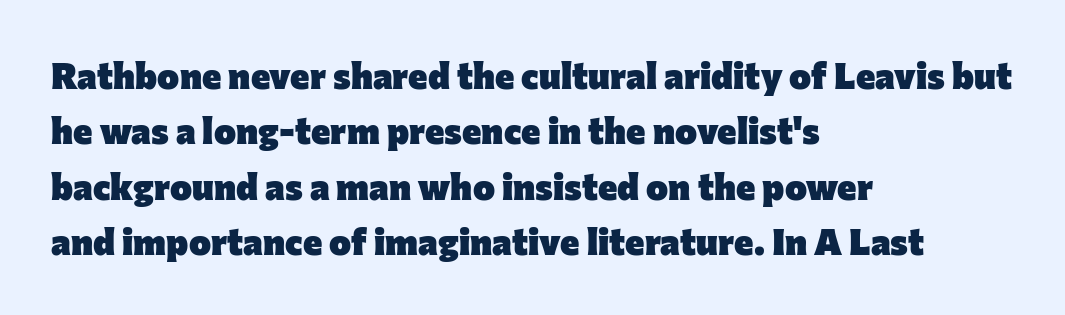
Q: Is the text bold? A: Yes.
Q: Is the text italic (slanted)? A: No, it is upright.
Q: Is the typeface a serif or a sans-serif typeface? A: Sans-serif.
Q: Is the text underlined? A: No.
Q: How is the paragraph aligned? A: Left-aligned.
Q: Is the spacing between letters normal or unusually wide? A: Normal.
Q: Is the spacing between lines tight, normal or loose? A: Normal.
Q: Width (condensed, normal, or wide)? A: Normal.
Q: Stroke contrast? A: Low.
Q: x-height? A: Medium.
Q: Monospaced? A: No.
